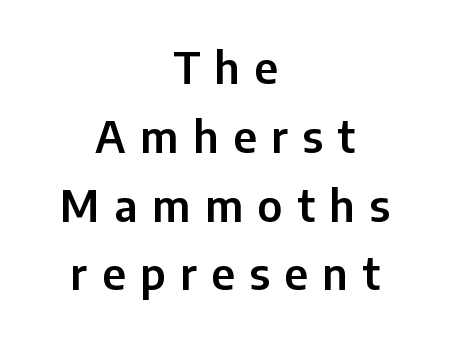
The type is letterspaced generously, with wide tracking. Nope, no serifs anywhere on these letters. Rule under the text: the space is simply empty. The passage shown is typed in a proportional face where columns would drift.
